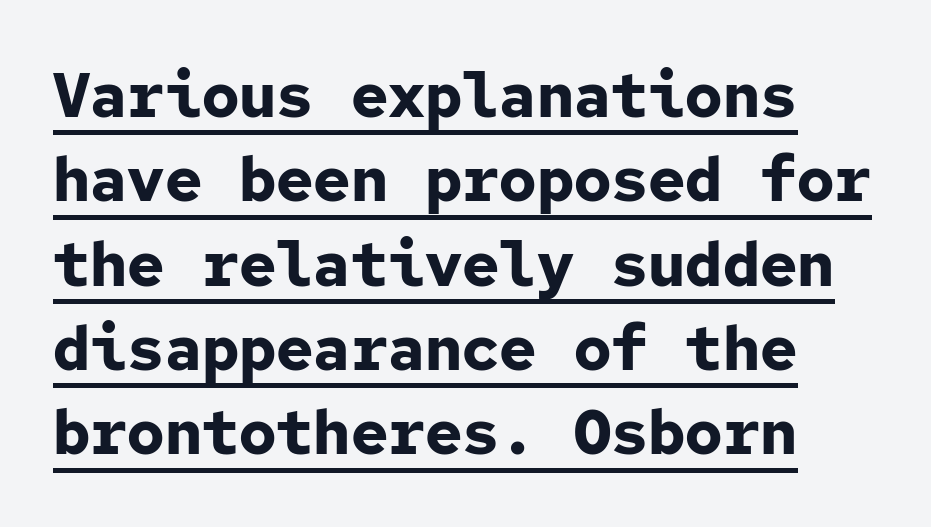
{"serif": "no", "italic": "no", "bold": "yes", "weight": "bold", "width": "normal", "stroke_contrast": "low", "x_height": "medium", "monospaced": "yes", "underline": "yes", "line_spacing": "normal", "line_spacing_ratio": 1.36, "letter_spacing": "normal", "letter_spacing_em": 0.0, "glyph_px": 62}
